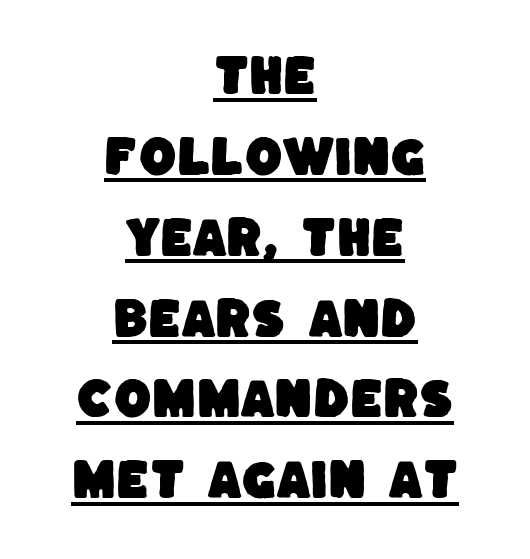
{"serif": "no", "width": "normal", "stroke_contrast": "low", "x_height": "large", "monospaced": "no", "underline": "yes", "align": "center", "line_spacing_ratio": 1.88, "letter_spacing": "normal", "letter_spacing_em": 0.0, "glyph_px": 43}
